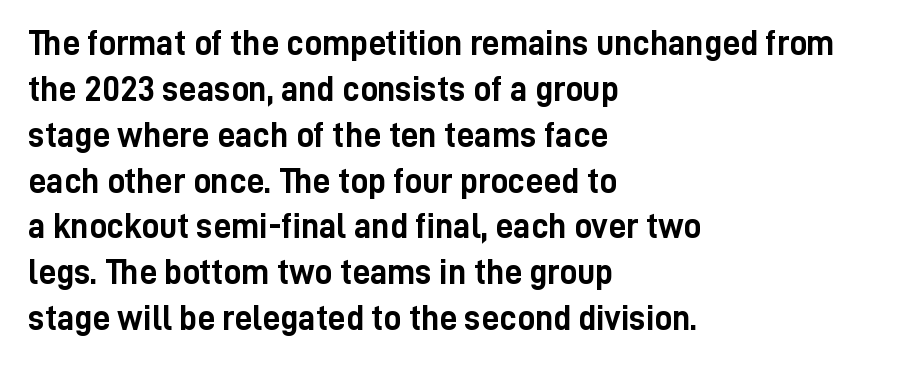
{"serif": "no", "italic": "no", "bold": "yes", "weight": "semibold", "width": "condensed", "stroke_contrast": "low", "x_height": "medium", "monospaced": "no", "underline": "no", "align": "left", "line_spacing": "normal", "line_spacing_ratio": 1.31, "letter_spacing": "normal", "letter_spacing_em": 0.0, "glyph_px": 35}
